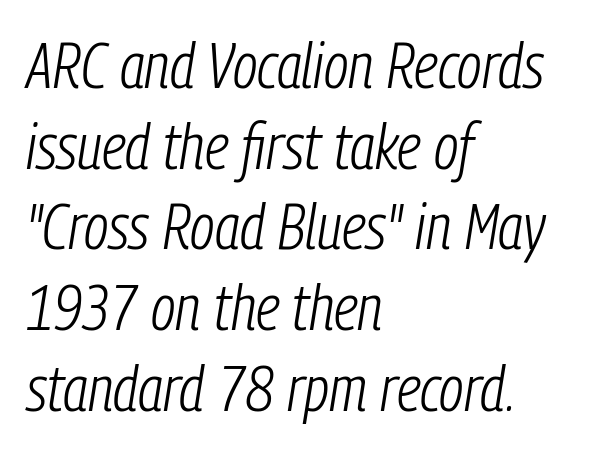
{"italic": "yes", "lean": "right", "slant_degrees": 9, "bold": "no", "weight": "light", "width": "condensed", "stroke_contrast": "low", "x_height": "medium", "monospaced": "no", "underline": "no", "align": "left", "line_spacing": "normal", "line_spacing_ratio": 1.26, "letter_spacing": "normal", "letter_spacing_em": 0.0, "glyph_px": 64}
